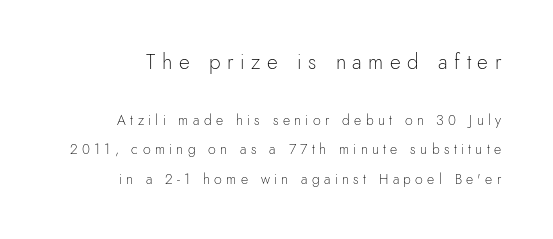
Q: Is the text bold? A: No.
Q: Is the text italic (slanted)? A: No, it is upright.
Q: Is the text underlined? A: No.
Q: Is the spacing between letters normal or unusually wide? A: Unusually wide.
Q: Is the spacing between lines tight, normal or loose? A: Loose.
Q: Which block of text is set in a larger size, the first (top) or the second (bottom)? A: The first (top) one.
